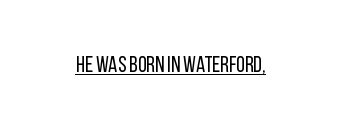
Does a line run under the words? Yes, clearly. Each word holds together tightly as a unit, with standard inter-letter gaps. When letters stand straight like this, we call the style roman or upright. Compared with a typical body face, this is equally light or lighter still.
